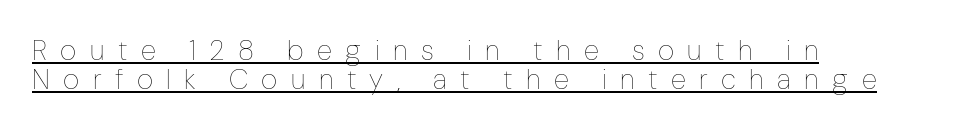
Q: Is the text bold? A: No.
Q: Is the text italic (slanted)? A: No, it is upright.
Q: Is the text underlined? A: Yes.
Q: How is the paragraph aligned? A: Left-aligned.
Q: Is the spacing between letters normal or unusually wide? A: Unusually wide.
Q: Is the spacing between lines tight, normal or loose? A: Tight.
Q: Width (condensed, normal, or wide)? A: Condensed.
Q: Stroke contrast? A: Low.
Q: x-height? A: Medium.
Q: Monospaced? A: No.
